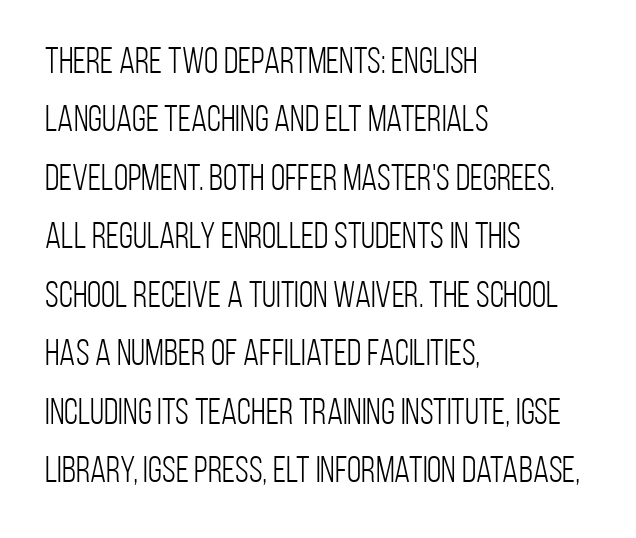
{"serif": "no", "italic": "no", "bold": "no", "weight": "light", "width": "condensed", "stroke_contrast": "low", "x_height": "large", "monospaced": "no", "underline": "no", "align": "left", "line_spacing": "normal", "line_spacing_ratio": 1.58, "letter_spacing": "normal", "letter_spacing_em": 0.0, "glyph_px": 37}
